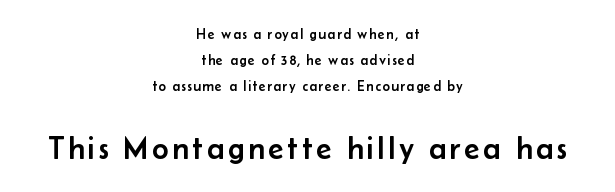
Plain, unruled lines of type. The block sitting lower on the canvas is the one with enlarged characters. Posture: upright roman. The compositor balanced each line on the midline. Varying glyph widths throughout — classic text-font behaviour.
